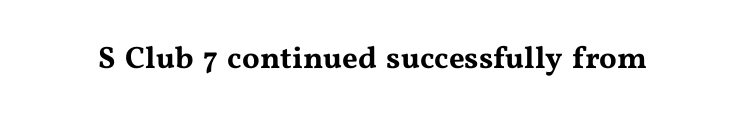
The image shows 31 px wide serif type, upright; set normal letter spacing, not underlined; medium stroke contrast and a medium x-height.
